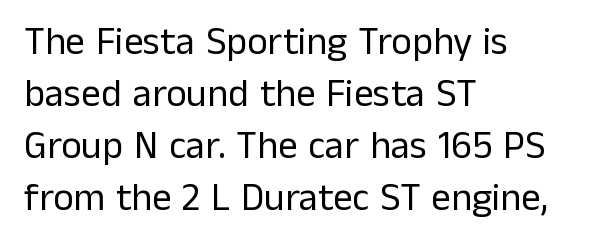
Line spacing here is normal. Posture: upright roman. You could not count columns in this text — the font is proportionally spaced. The line texture is even and compact thanks to regular tracking. Only glyphs here, with clear space below each row. Serif or sans? Sans — the stroke terminals are bare.
